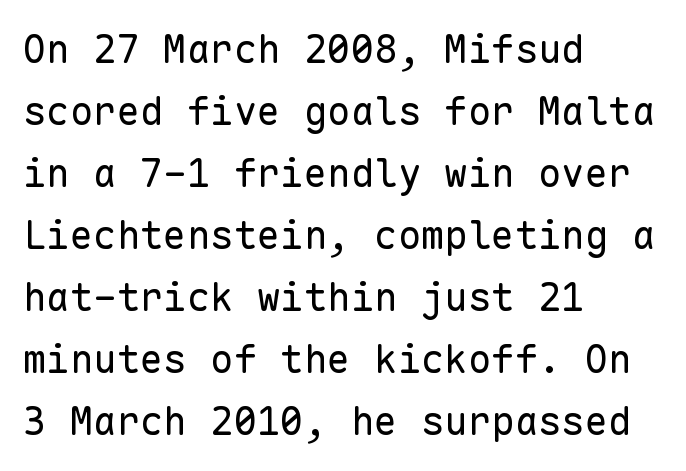
The image shows 39 px regular-weight sans-serif type, upright, monospaced; set left-aligned, normal line spacing (1.59x), normal letter spacing, not underlined; low stroke contrast and a medium x-height.
